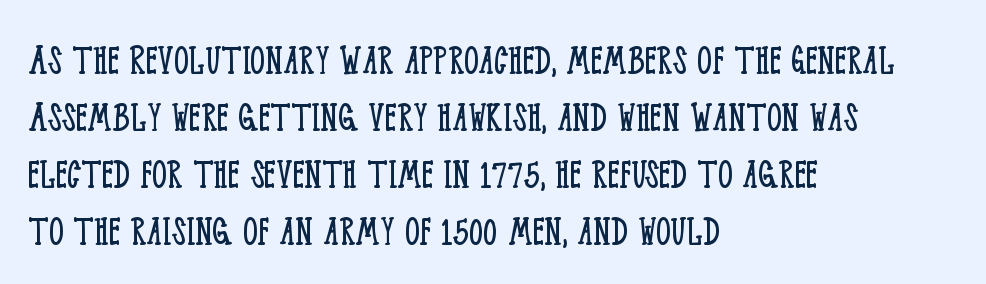
Note the varied advance widths — an 'i' is clearly narrower than an 'm'. The font's upright variant was chosen for this text. To sum up the face: it has serifs. Honestly, there is no underline to notice here at all. This is not heavy type; no bold has been used.
